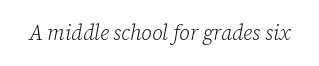
The image shows 21 px text type, italic (leaning right); set normal letter spacing, not underlined.
